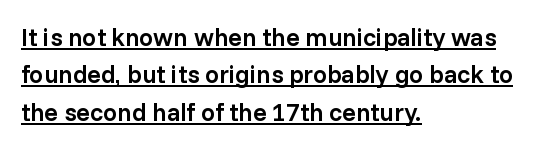
Q: Is the text bold? A: Semi-bold.
Q: Is the text italic (slanted)? A: No, it is upright.
Q: Is the text underlined? A: Yes.
Q: How is the paragraph aligned? A: Left-aligned.
Q: Is the spacing between letters normal or unusually wide? A: Normal.
Q: Is the spacing between lines tight, normal or loose? A: Normal.
